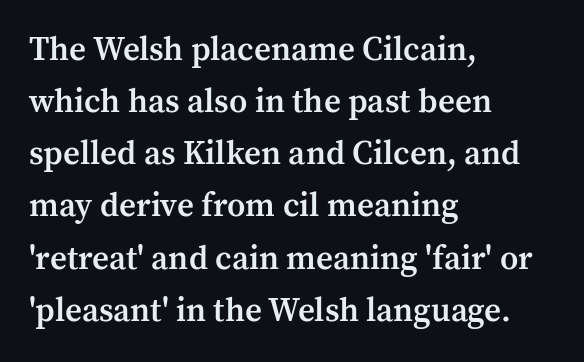
Set as a demibold, roughly 600 on the weight scale. Underline: absent. Note the varied advance widths — an 'i' is clearly narrower than an 'm'. Style check: upright. Serif or sans? Serif — the stroke terminals have little feet.
